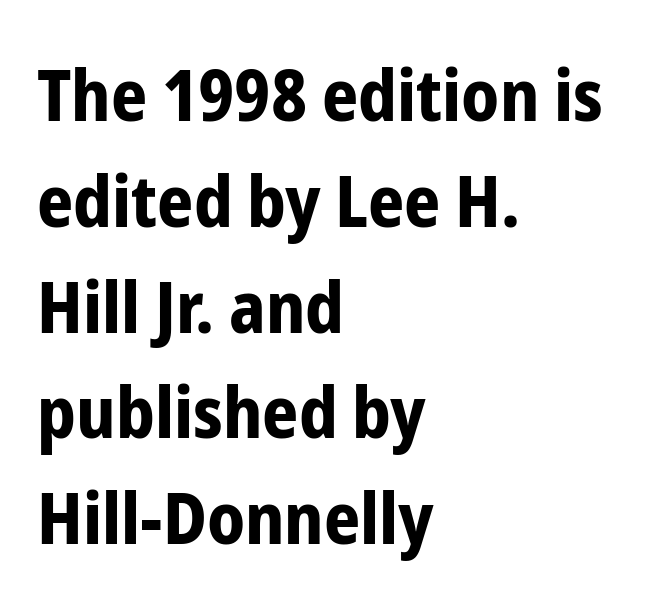
Q: Is the text bold? A: Yes.
Q: Is the text italic (slanted)? A: No, it is upright.
Q: Is the typeface a serif or a sans-serif typeface? A: Sans-serif.
Q: Is the text underlined? A: No.
Q: How is the paragraph aligned? A: Left-aligned.
Q: Is the spacing between letters normal or unusually wide? A: Normal.
Q: Is the spacing between lines tight, normal or loose? A: Normal.
Q: Width (condensed, normal, or wide)? A: Condensed.
Q: Stroke contrast? A: Low.
Q: x-height? A: Medium.
Q: Monospaced? A: No.
